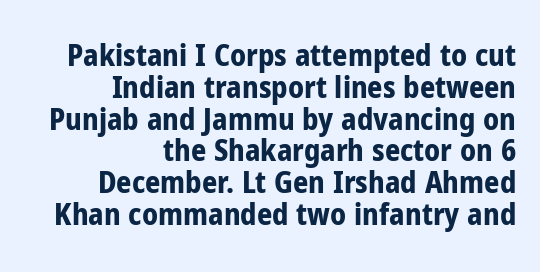
Q: Is the text bold? A: Yes.
Q: Is the text italic (slanted)? A: No, it is upright.
Q: Is the typeface a serif or a sans-serif typeface? A: Sans-serif.
Q: Is the text underlined? A: No.
Q: How is the paragraph aligned? A: Right-aligned.
Q: Is the spacing between letters normal or unusually wide? A: Normal.
Q: Is the spacing between lines tight, normal or loose? A: Tight.
Q: Width (condensed, normal, or wide)? A: Condensed.
Q: Stroke contrast? A: Low.
Q: x-height? A: Medium.
Q: Monospaced? A: No.
